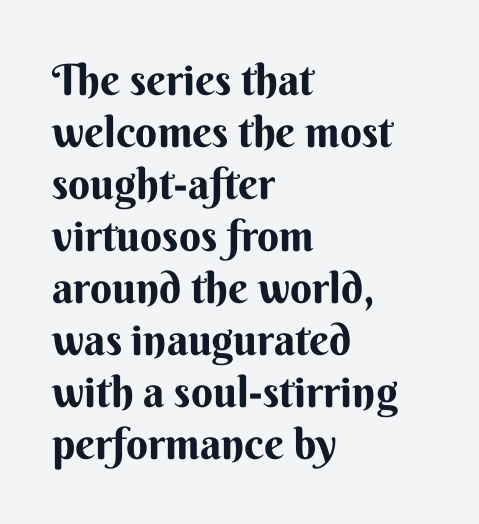
Q: Is the text bold? A: Yes.
Q: Is the text italic (slanted)? A: No, it is upright.
Q: Is the typeface a serif or a sans-serif typeface? A: Sans-serif.
Q: Is the text underlined? A: No.
Q: How is the paragraph aligned? A: Left-aligned.
Q: Is the spacing between letters normal or unusually wide? A: Normal.
Q: Width (condensed, normal, or wide)? A: Normal.
Q: Stroke contrast? A: Medium.
Q: x-height? A: Small.
Q: Monospaced? A: No.
